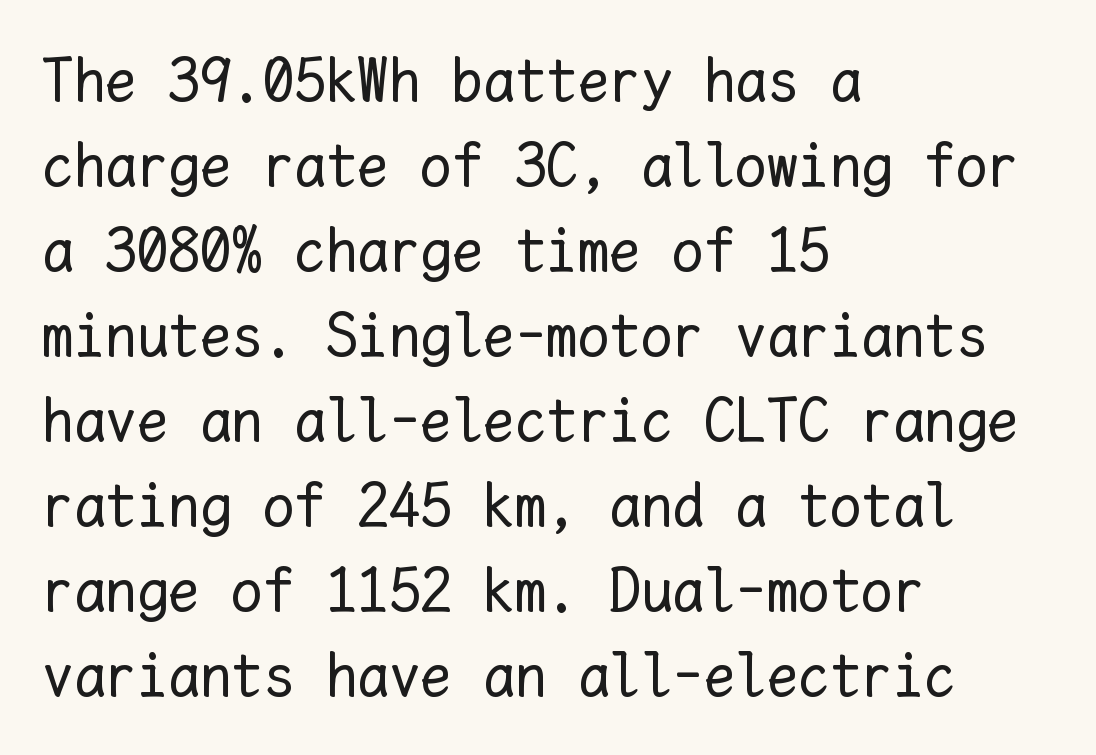
Q: Is the text bold? A: No.
Q: Is the text italic (slanted)? A: No, it is upright.
Q: Is the text underlined? A: No.
Q: How is the paragraph aligned? A: Left-aligned.
Q: Is the spacing between letters normal or unusually wide? A: Normal.
Q: Is the spacing between lines tight, normal or loose? A: Normal.
Q: Width (condensed, normal, or wide)? A: Normal.
Q: Stroke contrast? A: Low.
Q: x-height? A: Medium.
Q: Monospaced? A: Yes.
